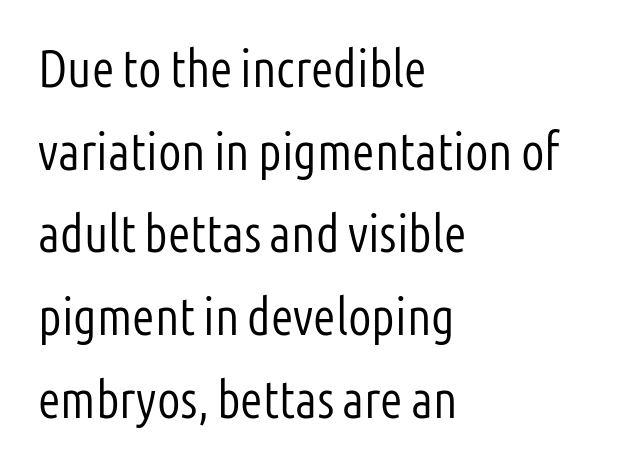
Q: Is the text bold? A: No.
Q: Is the text italic (slanted)? A: No, it is upright.
Q: Is the typeface a serif or a sans-serif typeface? A: Sans-serif.
Q: Is the text underlined? A: No.
Q: How is the paragraph aligned? A: Left-aligned.
Q: Is the spacing between letters normal or unusually wide? A: Normal.
Q: Is the spacing between lines tight, normal or loose? A: Normal.
Q: Width (condensed, normal, or wide)? A: Condensed.
Q: Stroke contrast? A: Low.
Q: x-height? A: Medium.
Q: Monospaced? A: No.
